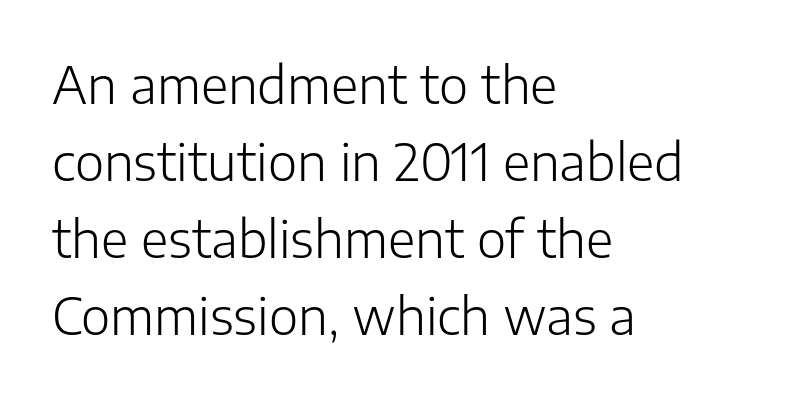
Q: Is the text bold? A: No.
Q: Is the text italic (slanted)? A: No, it is upright.
Q: Is the typeface a serif or a sans-serif typeface? A: Sans-serif.
Q: Is the text underlined? A: No.
Q: How is the paragraph aligned? A: Left-aligned.
Q: Is the spacing between letters normal or unusually wide? A: Normal.
Q: Is the spacing between lines tight, normal or loose? A: Normal.
Q: Width (condensed, normal, or wide)? A: Normal.
Q: Stroke contrast? A: Low.
Q: x-height? A: Medium.
Q: Monospaced? A: No.
